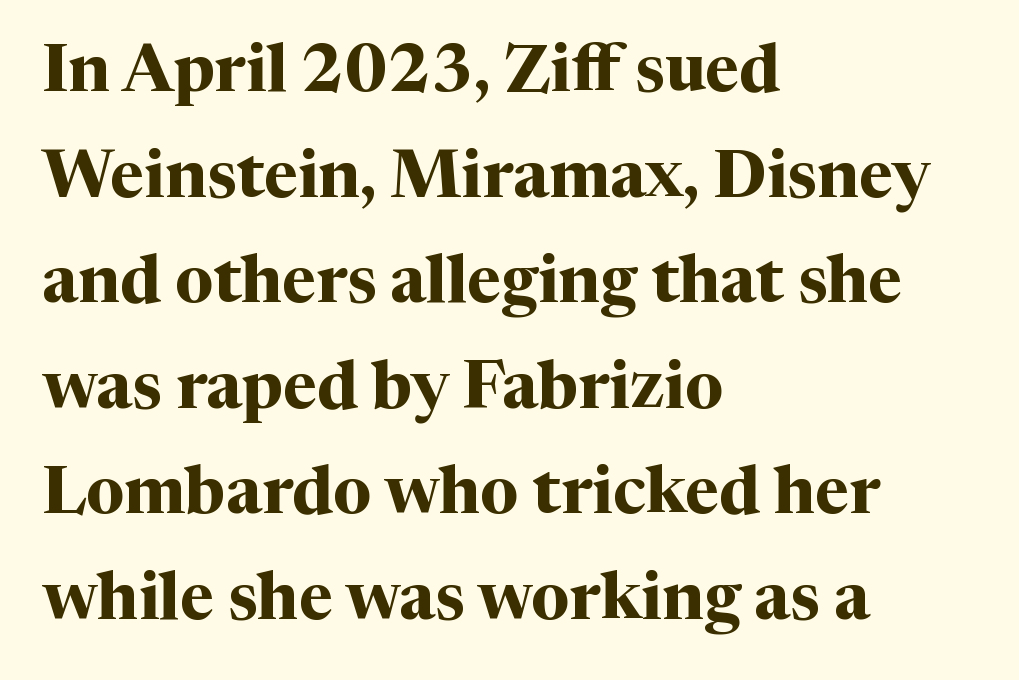
Q: Is the text bold? A: Yes.
Q: Is the text italic (slanted)? A: No, it is upright.
Q: Is the typeface a serif or a sans-serif typeface? A: Serif.
Q: Is the text underlined? A: No.
Q: How is the paragraph aligned? A: Left-aligned.
Q: Is the spacing between letters normal or unusually wide? A: Normal.
Q: Is the spacing between lines tight, normal or loose? A: Normal.
Q: Width (condensed, normal, or wide)? A: Normal.
Q: Stroke contrast? A: Medium.
Q: x-height? A: Medium.
Q: Monospaced? A: No.
